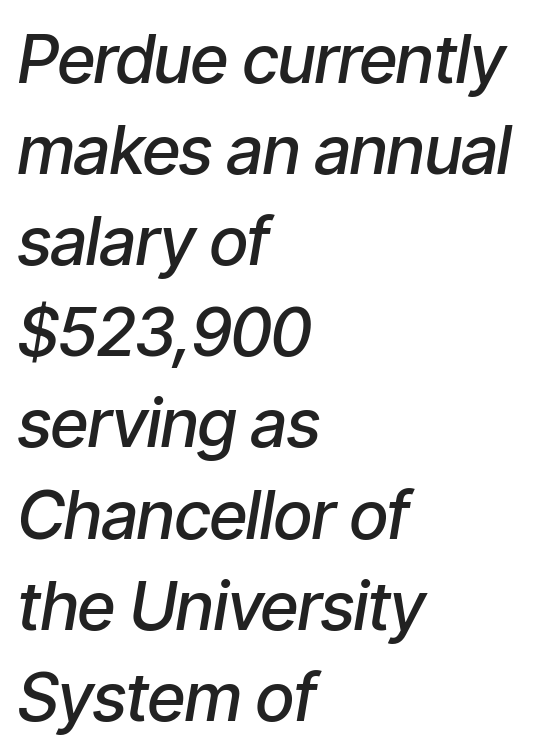
The image shows 67 px semibold, condensed type, italic (leaning right); set left-aligned, normal line spacing (1.36x), normal letter spacing, not underlined; low stroke contrast and a medium x-height.
